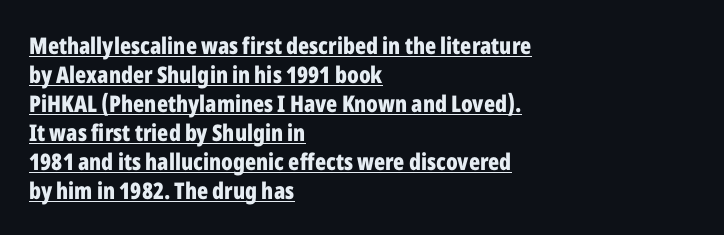
The image shows 23 px bold type, upright; set left-aligned, normal line spacing (1.26x), normal letter spacing, underlined.
